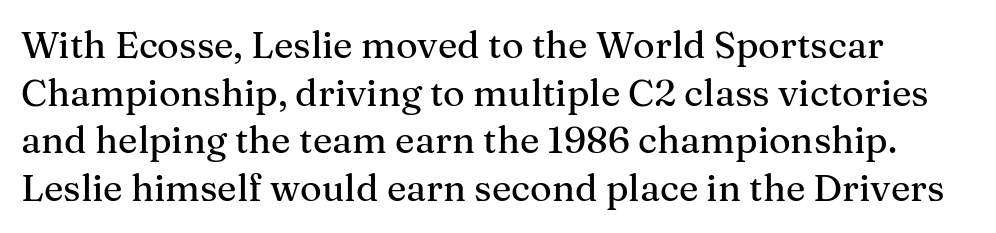
{"serif": "yes", "italic": "no", "width": "normal", "stroke_contrast": "medium", "x_height": "medium", "monospaced": "no", "underline": "no", "line_spacing": "normal", "line_spacing_ratio": 1.29, "letter_spacing": "normal", "letter_spacing_em": 0.0, "glyph_px": 37}
